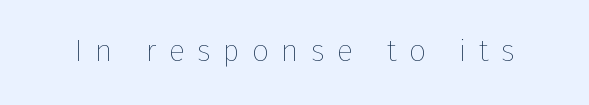
{"italic": "no", "bold": "no", "weight": "thin", "width": "normal", "stroke_contrast": "low", "x_height": "medium", "monospaced": "no", "underline": "no", "letter_spacing": "wide", "letter_spacing_em": 0.41, "glyph_px": 30}
